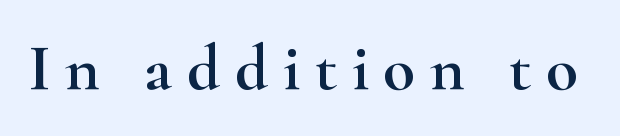
{"serif": "yes", "italic": "no", "width": "wide", "stroke_contrast": "high", "x_height": "small", "monospaced": "no", "underline": "no", "letter_spacing": "wide", "letter_spacing_em": 0.22, "glyph_px": 66}
